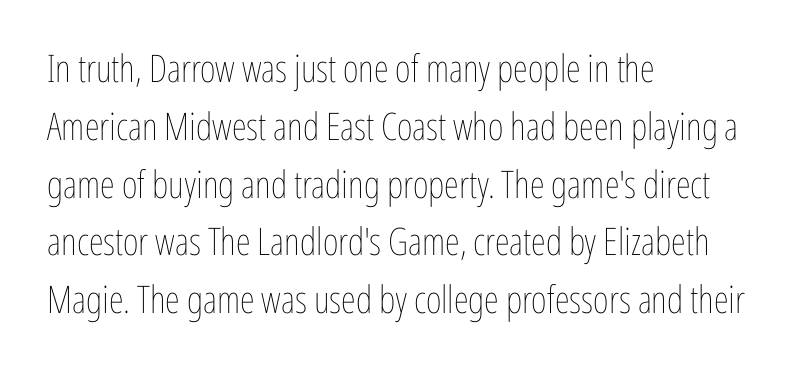
The strip under each line holds only bare page. Upright lettering throughout. Proportional: the letters do not fall into vertical columns. Here the glyphs are tracked normally, forming tight word shapes.
